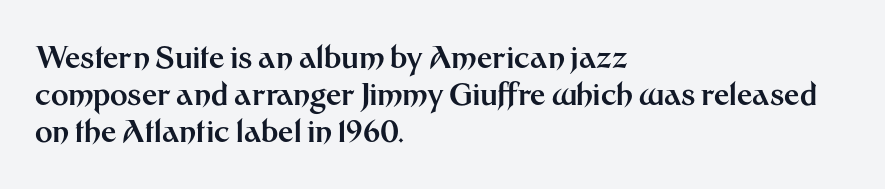
Q: Is the text bold? A: Yes.
Q: Is the text italic (slanted)? A: No, it is upright.
Q: Is the typeface a serif or a sans-serif typeface? A: Sans-serif.
Q: Is the text underlined? A: No.
Q: How is the paragraph aligned? A: Left-aligned.
Q: Is the spacing between letters normal or unusually wide? A: Normal.
Q: Width (condensed, normal, or wide)? A: Normal.
Q: Stroke contrast? A: Medium.
Q: x-height? A: Medium.
Q: Monospaced? A: No.
